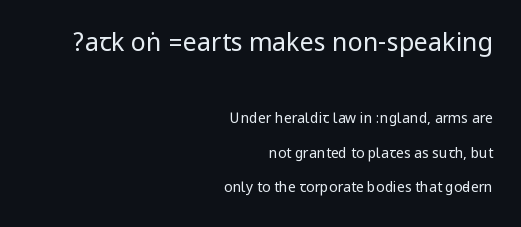
Q: Is the text bold? A: No.
Q: Is the text italic (slanted)? A: No, it is upright.
Q: Is the text underlined? A: No.
Q: How is the paragraph aligned? A: Right-aligned.
Q: Is the spacing between letters normal or unusually wide? A: Normal.
Q: Is the spacing between lines tight, normal or loose? A: Loose.
Q: Which block of text is set in a larger size, the first (top) or the second (bottom)? A: The first (top) one.
